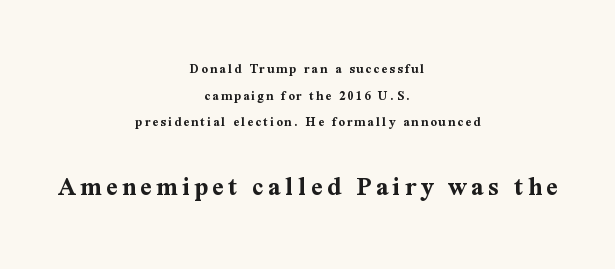
The image shows 28 px bold serif type, upright; set centered, loose line spacing (1.91x), not underlined; the second (bottom) block is 2.0x larger; medium stroke contrast and a medium x-height.
